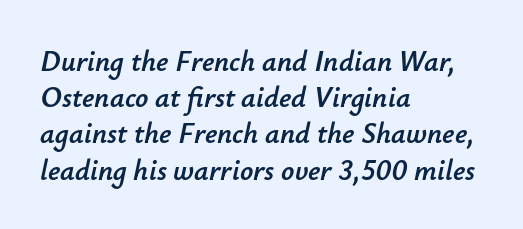
{"italic": "yes", "lean": "right", "slant_degrees": 12, "width": "normal", "stroke_contrast": "low", "x_height": "small", "monospaced": "no", "underline": "no", "align": "left", "line_spacing": "normal", "line_spacing_ratio": 1.25, "letter_spacing": "normal", "letter_spacing_em": 0.0, "glyph_px": 29}
